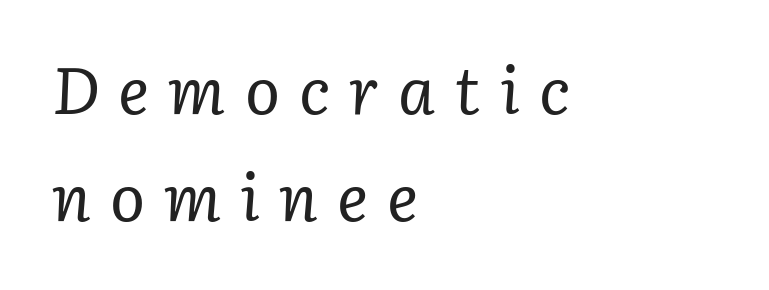
The space directly below the letters is spotless. I'd call this a serif setting — the letters wear small feet. Stroke mass is kept to a normal reading level or below. Is there much room between lines? A standard amount, neither cramped nor airy. This is oblique type, the kind used for emphasis or titles. Character widths vary here, with narrow letters taking less room than wide ones.
